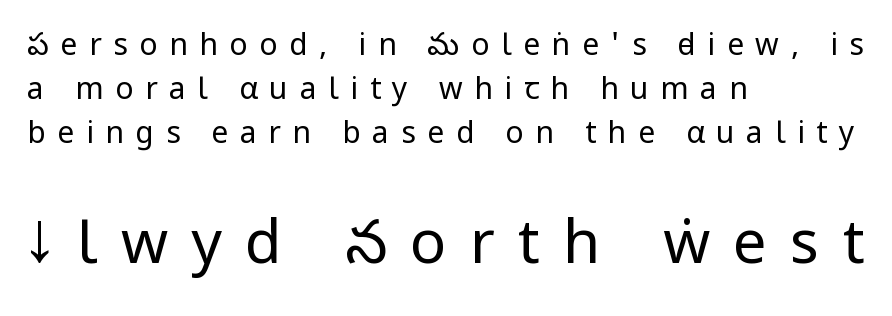
Here the second block reads like a headline and the first like body copy. Students, note that the glyphs here are deliberately spaced far apart. A typesetter would call this leading conventional body-copy spacing. A quiet, ordinary-to-light weight characterises the typeface. The glyphs are unaccompanied by any horizontal stroke below them.
